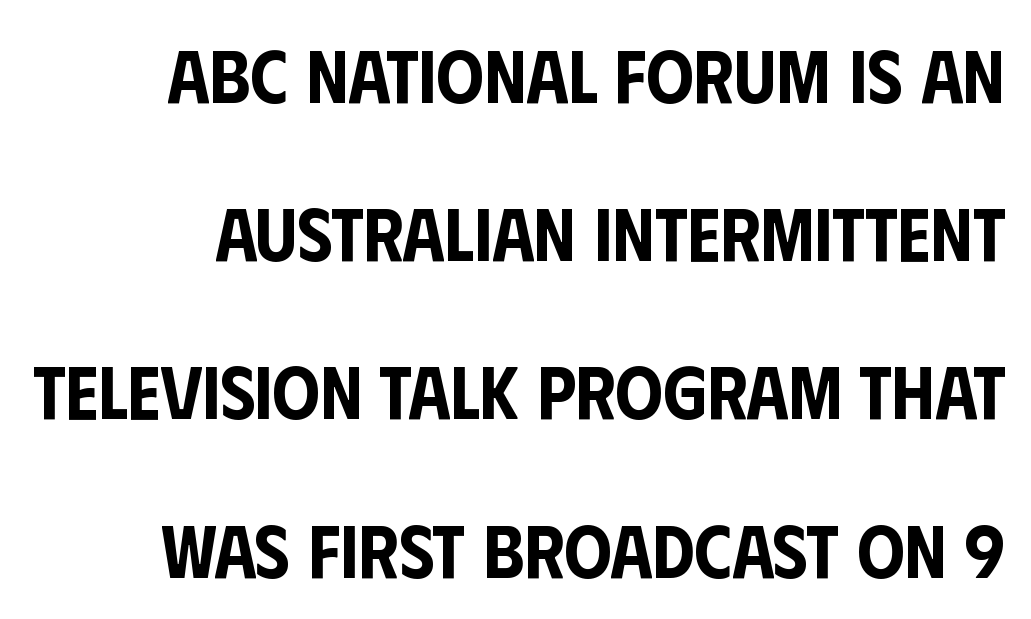
Q: Is the text italic (slanted)? A: No, it is upright.
Q: Is the typeface a serif or a sans-serif typeface? A: Sans-serif.
Q: Is the text underlined? A: No.
Q: Is the spacing between letters normal or unusually wide? A: Normal.
Q: Is the spacing between lines tight, normal or loose? A: Loose.
Q: Width (condensed, normal, or wide)? A: Condensed.
Q: Stroke contrast? A: Low.
Q: x-height? A: Large.
Q: Monospaced? A: No.
